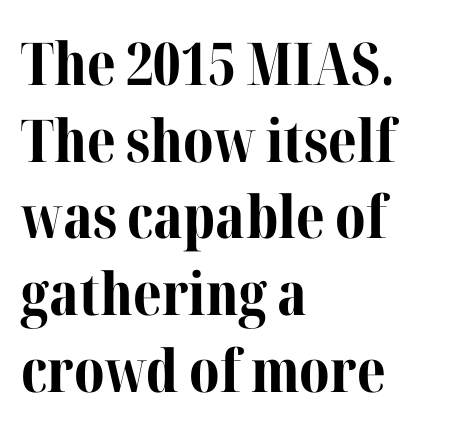
In terms of letterform style, serifs are clearly present. Leftover space on each line is placed entirely after the last word. Posture: upright roman. The passage shown is not underscored anywhere.
